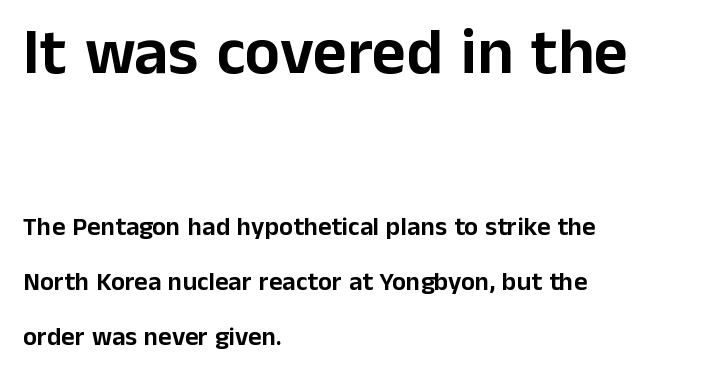
Q: Is the text italic (slanted)? A: No, it is upright.
Q: Is the typeface a serif or a sans-serif typeface? A: Sans-serif.
Q: Is the text underlined? A: No.
Q: How is the paragraph aligned? A: Left-aligned.
Q: Is the spacing between letters normal or unusually wide? A: Normal.
Q: Is the spacing between lines tight, normal or loose? A: Loose.
Q: Which block of text is set in a larger size, the first (top) or the second (bottom)? A: The first (top) one.
Q: Width (condensed, normal, or wide)? A: Normal.
Q: Stroke contrast? A: Low.
Q: x-height? A: Medium.
Q: Monospaced? A: No.
